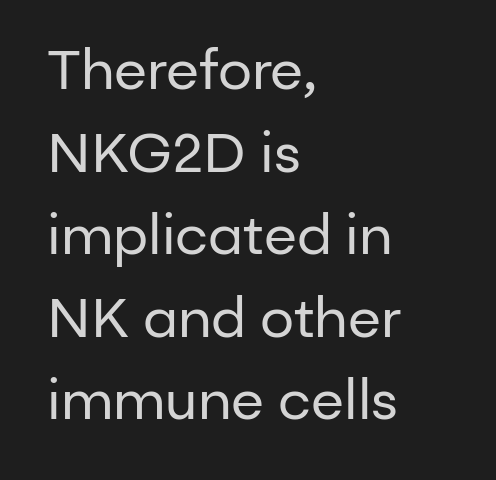
The image shows 54 px regular-weight sans-serif type, upright; set left-aligned, normal line spacing (1.53x), normal letter spacing, not underlined; low stroke contrast and a medium x-height.
